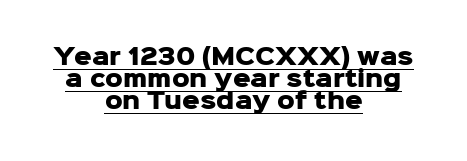
The image shows 22 px bold type, upright; set centered, tight line spacing (1.0x), normal letter spacing, underlined.
